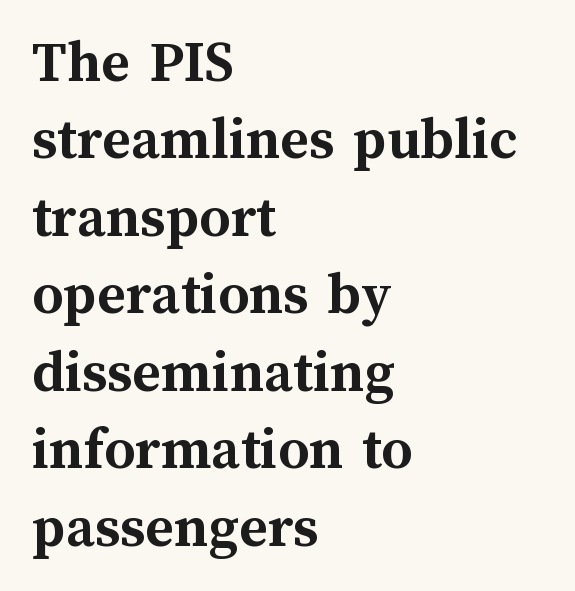
The image shows 61 px semibold type, upright; set left-aligned, normal line spacing (1.27x), normal letter spacing, not underlined; medium stroke contrast and a medium x-height.
